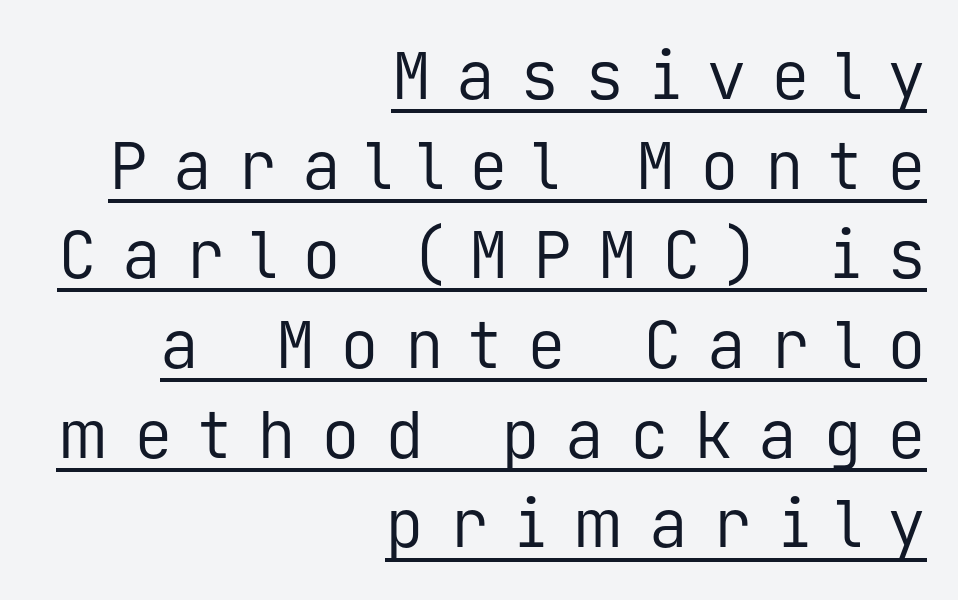
The space between consecutive lines is moderate. These lines are set flush right with a ragged left edge. You could count columns in this text — the font is strictly monospaced. On a weight scale, this lands at 450 or below.
